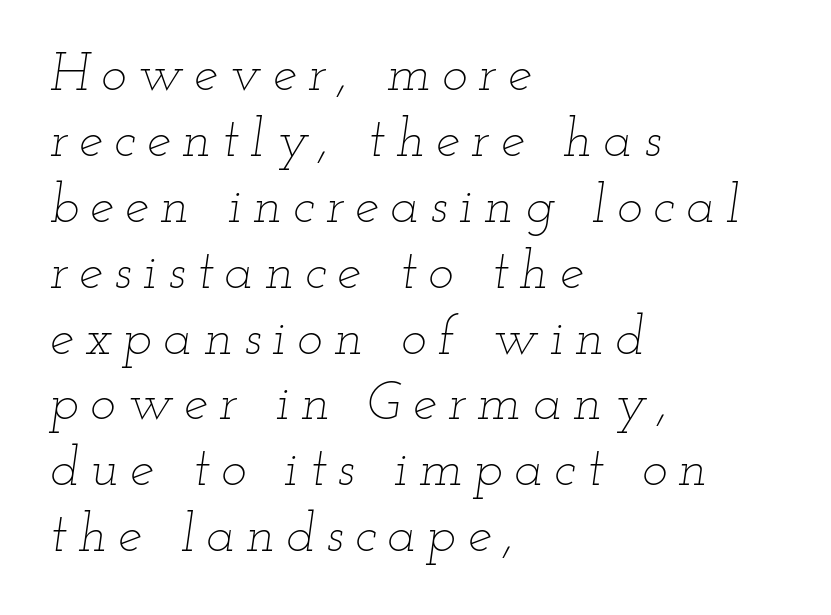
Spacing between characters has been opened up far beyond the box default. The lines are quadded left. Italic? Definitely — the glyphs are oblique. Check the space under the baseline: it is left empty. The strokes carry an ordinary text weight at most.
